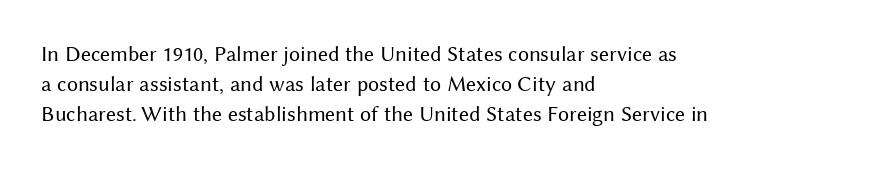
The image shows 22 px text type, upright; set left-aligned, normal line spacing (1.37x), normal letter spacing, not underlined.
